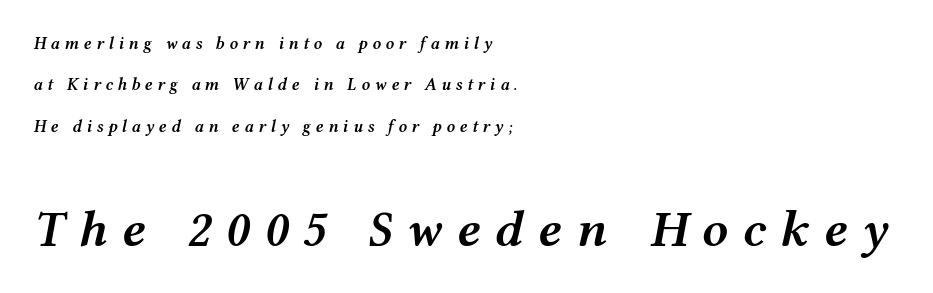
A typesetter would call this leading open, well beyond the default. Is the lower block the larger one? Yes — the lower block carries the bigger type. This is the in-between weight designers call semibold or demi. These lines were composed using italics.
